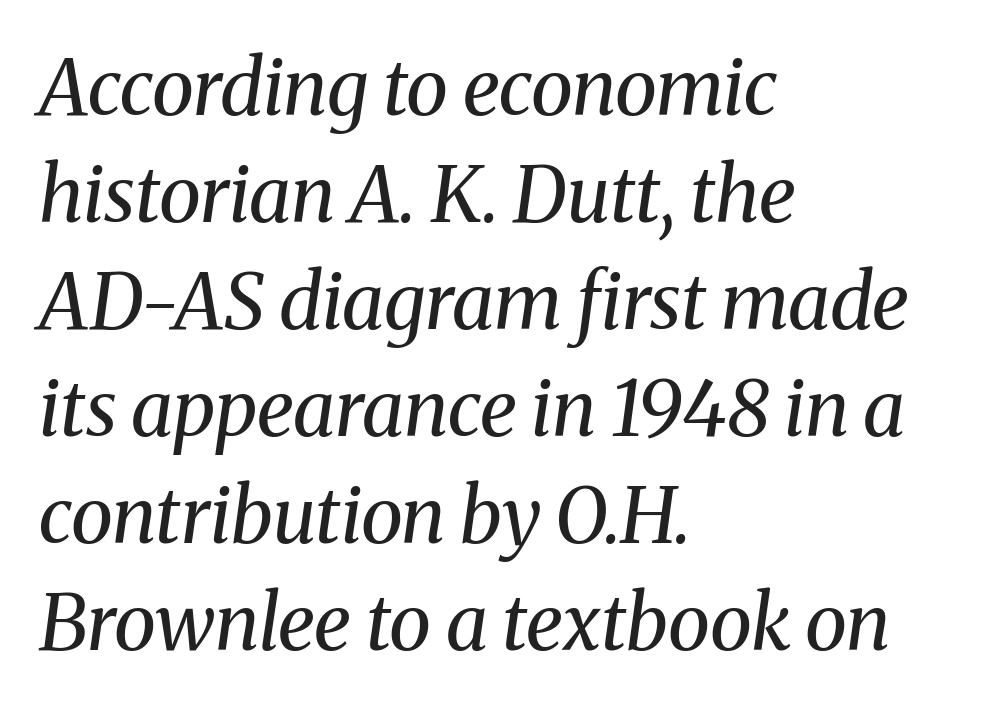
{"serif": "yes", "italic": "yes", "lean": "right", "slant_degrees": 8, "bold": "no", "weight": "regular", "width": "normal", "stroke_contrast": "medium", "x_height": "medium", "monospaced": "no", "underline": "no", "align": "left", "line_spacing": "normal", "line_spacing_ratio": 1.39, "letter_spacing": "normal", "letter_spacing_em": 0.0, "glyph_px": 77}
